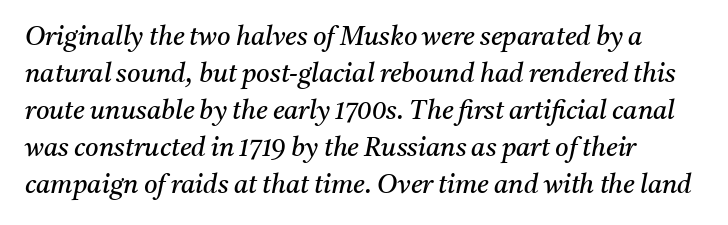
Observe the ordinary spacing: letters are neighbours, not strangers. Compared with typical paragraphs, the rows here are spaced about the same. Stems here are at most as thick as an everyday book face. This is oblique type, the kind used for emphasis or titles.
